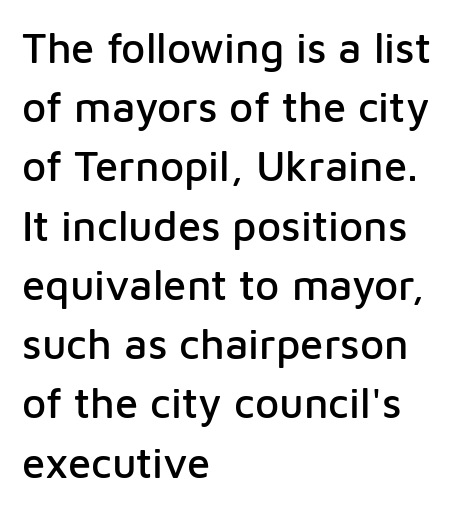
Q: Is the text italic (slanted)? A: No, it is upright.
Q: Is the typeface a serif or a sans-serif typeface? A: Sans-serif.
Q: Is the text underlined? A: No.
Q: How is the paragraph aligned? A: Left-aligned.
Q: Is the spacing between letters normal or unusually wide? A: Normal.
Q: Is the spacing between lines tight, normal or loose? A: Normal.
Q: Width (condensed, normal, or wide)? A: Normal.
Q: Stroke contrast? A: Low.
Q: x-height? A: Medium.
Q: Monospaced? A: No.
